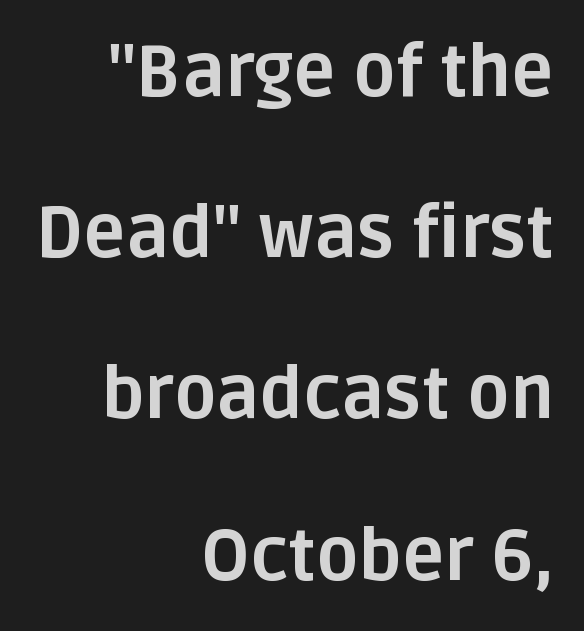
{"serif": "no", "italic": "no", "bold": "yes", "weight": "bold", "width": "normal", "stroke_contrast": "low", "x_height": "large", "monospaced": "no", "underline": "no", "align": "right", "line_spacing": "loose", "line_spacing_ratio": 2.27, "letter_spacing": "normal", "letter_spacing_em": 0.0, "glyph_px": 71}
